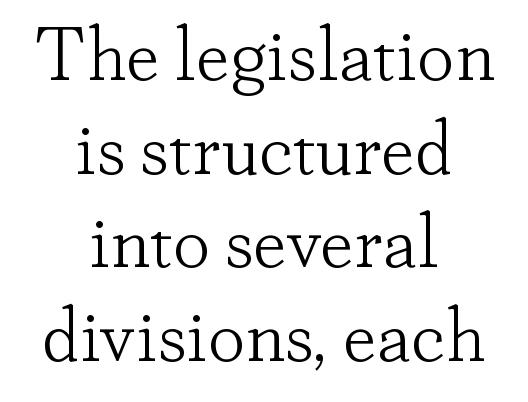
{"serif": "yes", "italic": "no", "bold": "no", "weight": "light", "width": "normal", "stroke_contrast": "low", "x_height": "small", "monospaced": "no", "underline": "no", "align": "center", "line_spacing": "normal", "line_spacing_ratio": 1.25, "letter_spacing": "normal", "letter_spacing_em": 0.0, "glyph_px": 75}
